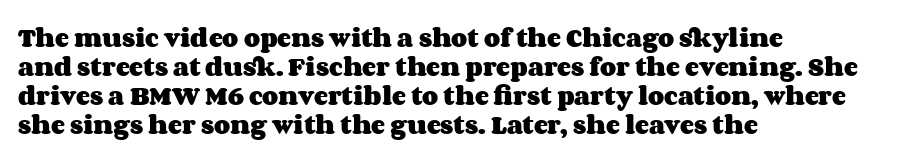
Q: Is the text bold? A: Yes.
Q: Is the text italic (slanted)? A: No, it is upright.
Q: Is the text underlined? A: No.
Q: How is the paragraph aligned? A: Left-aligned.
Q: Is the spacing between letters normal or unusually wide? A: Normal.
Q: Is the spacing between lines tight, normal or loose? A: Normal.
